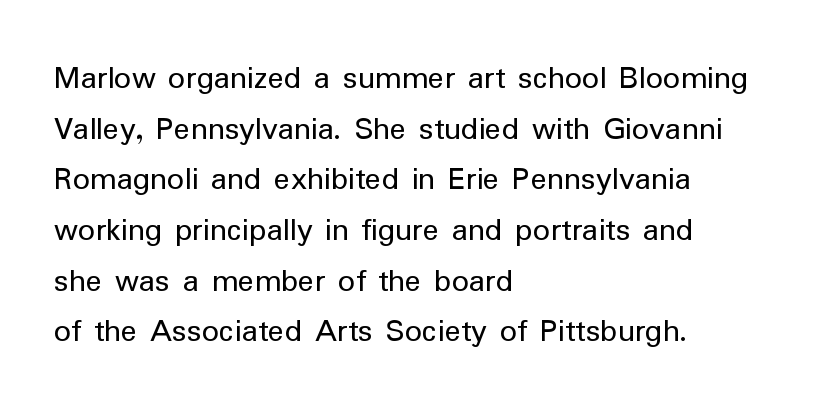
{"serif": "no", "italic": "no", "bold": "no", "weight": "regular", "width": "normal", "stroke_contrast": "low", "x_height": "medium", "monospaced": "no", "underline": "no", "align": "left", "line_spacing": "normal", "line_spacing_ratio": 1.49, "letter_spacing": "normal", "letter_spacing_em": 0.0, "glyph_px": 34}
